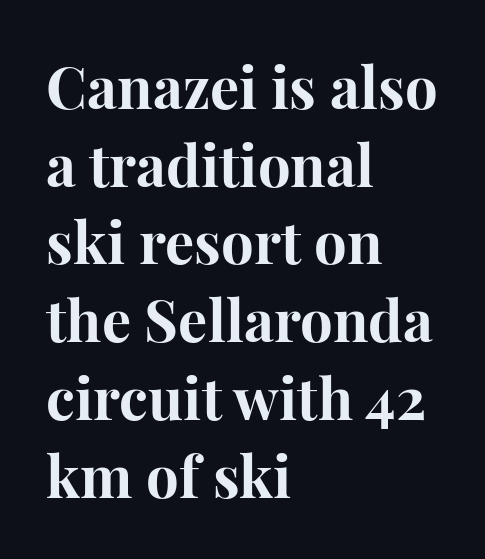
{"serif": "yes", "italic": "no", "bold": "yes", "weight": "bold", "width": "normal", "stroke_contrast": "high", "x_height": "medium", "monospaced": "no", "underline": "no", "align": "left", "line_spacing": "normal", "line_spacing_ratio": 1.34, "letter_spacing": "normal", "letter_spacing_em": 0.0, "glyph_px": 58}
